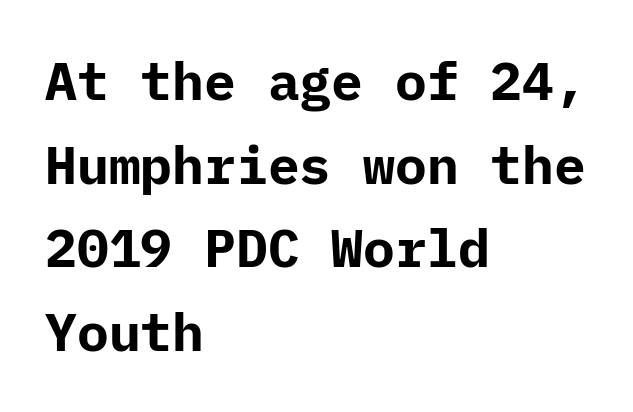
What's the leading like? Ordinary, nothing unusual. Do the letters lean? They stand straight. Glance below the letters and you will spot only blank space. Typesetter's note: full bold, strokes at maximum text heaviness. The type family on display is of the sans-serif kind. Compared with typical body copy, the letter spacing here is the same.
